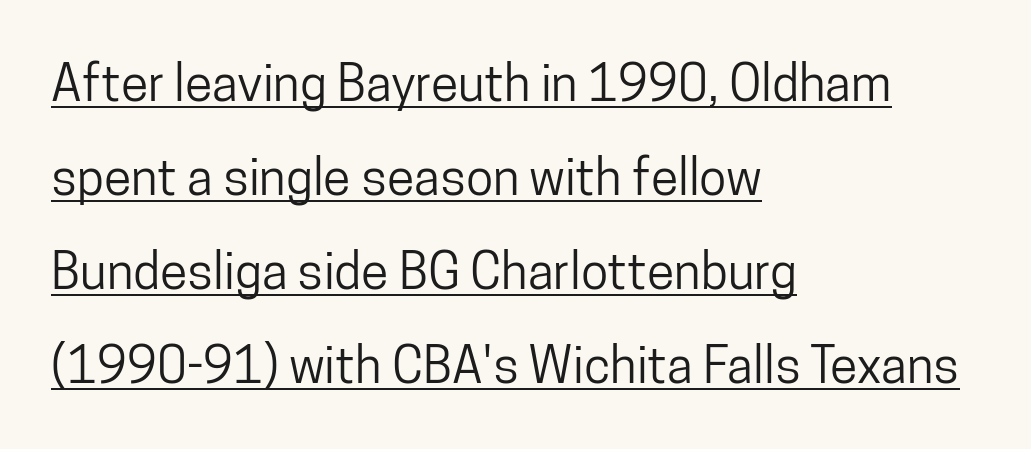
The image shows 50 px condensed sans-serif type, upright; set left-aligned, line spacing 1.88x, normal letter spacing, underlined; low stroke contrast and a medium x-height.
